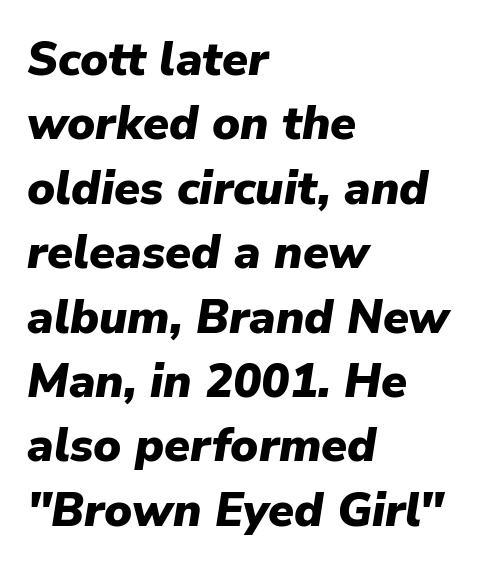
The image shows 47 px heavy type, italic (leaning right); set left-aligned, normal line spacing (1.37x), normal letter spacing, not underlined; low stroke contrast and a medium x-height.
